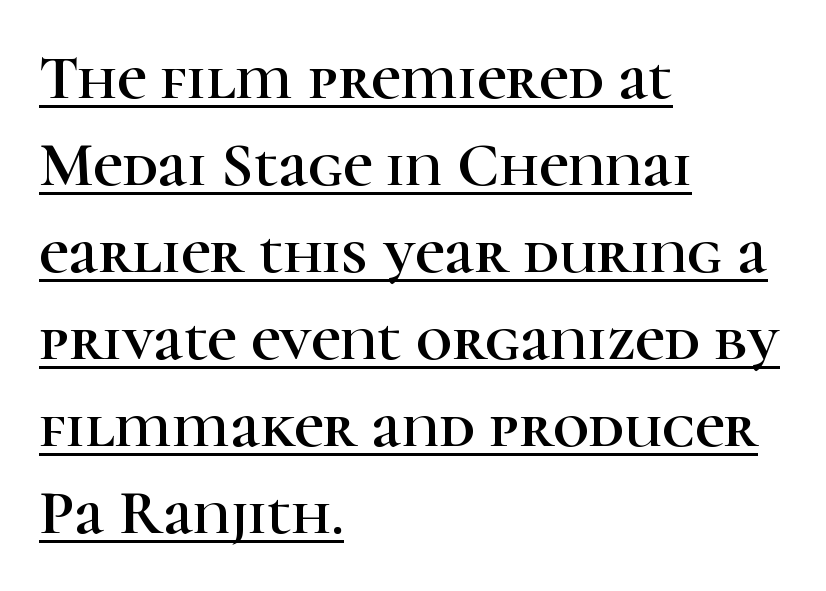
It's the straight-up-and-down kind of type. Is this a fixed-width face? No — the glyphs have proportional, varying widths. Serif or sans? Serif — the stroke terminals have little feet. Leading matches the norm, producing a regular column. Check the space under the baseline: a stroke is drawn there. The text block is weighted toward the left margin, trailing off unevenly rightward.
